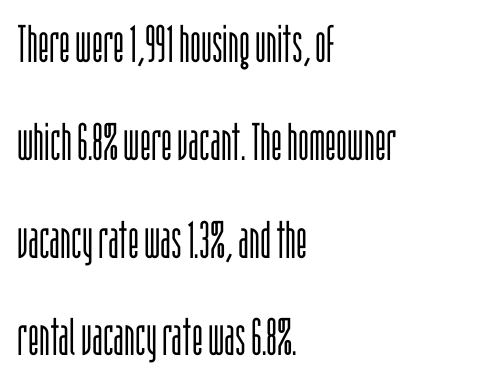
The rendering uses natural spacing where letterforms have individual widths. If you drew a line through each stem, it would be perfectly vertical. The space directly below the letters is spotless. You could call the tracking neutral — neither tight nor loose.
